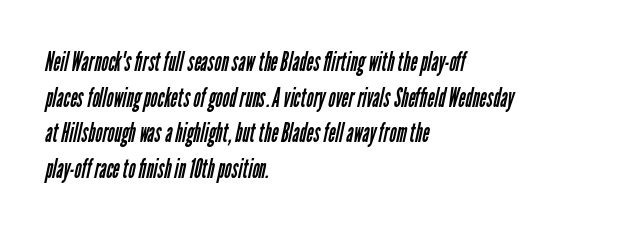
The passage shown is not bold in any degree. Characters follow at the spacing the type designer built in. Vertically, the passage feels balanced, rows spaced as you'd expect. Underlining? Definitely not there.
